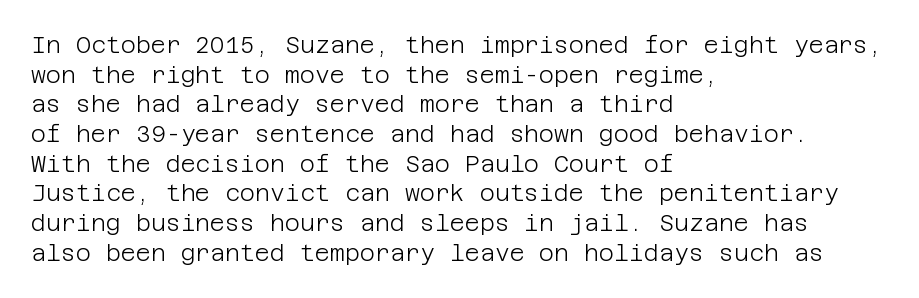
The lines sit at an ordinary, default distance from one another. The rag falls on the right side of this text block. The characters are drawn with everyday or finer stroke widths. Descender tails drop into unmarked territory.
